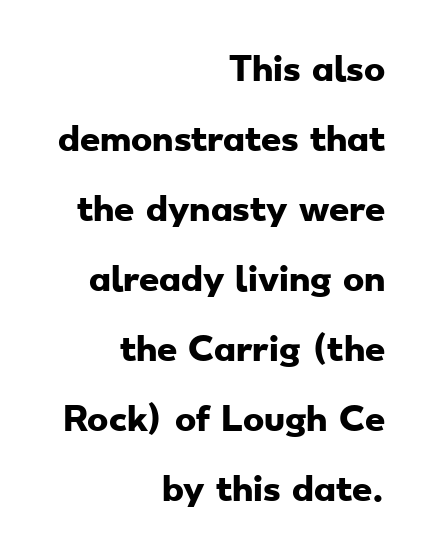
Compared with an ordinary text face, these strokes are far heavier — a full bold. The glyphs in this specimen are sans serif. Here the glyphs are tracked normally, forming tight word shapes. Visually the block forms a straight wall on the right and a jagged coastline on the left.
